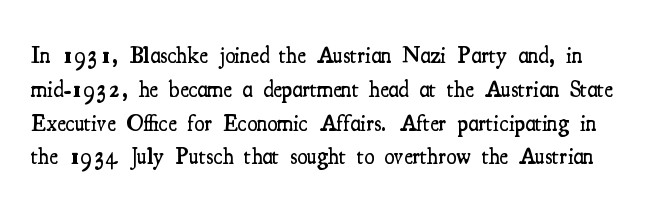
Here the glyphs are tracked normally, forming tight word shapes. Strokes here are thickened, but only to semibold level. This is roman type, the default non-slanted kind. The rows are spaced the way most documents space them. Clear beneath every line of the passage.
